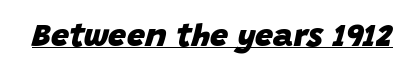
The image shows 32 px heavy type, italic (leaning right); set normal letter spacing, underlined; low stroke contrast and a large x-height.
